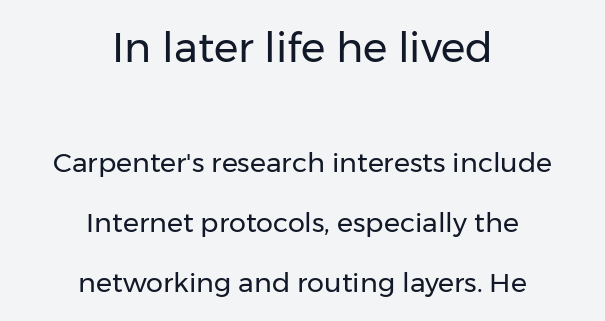
{"serif": "no", "italic": "no", "bold": "no", "weight": "regular", "width": "normal", "stroke_contrast": "low", "x_height": "medium", "monospaced": "no", "underline": "no", "align": "center", "line_spacing": "loose", "line_spacing_ratio": 2.21, "letter_spacing": "normal", "letter_spacing_em": 0.0, "larger_block": "first", "size_ratio": 1.52, "glyph_px": 41}
